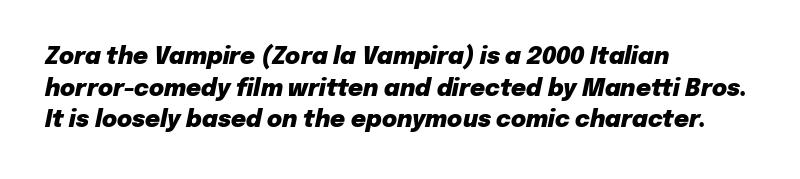
Has an underline been added? It has not. The letters sit at their default tracking, neither squeezed nor spread. Does the leading feel generous? No, just average. Style check: oblique. Is the block centered? No — it sits flush against the left margin. A dark, heavy texture on the line: the type is bold.
